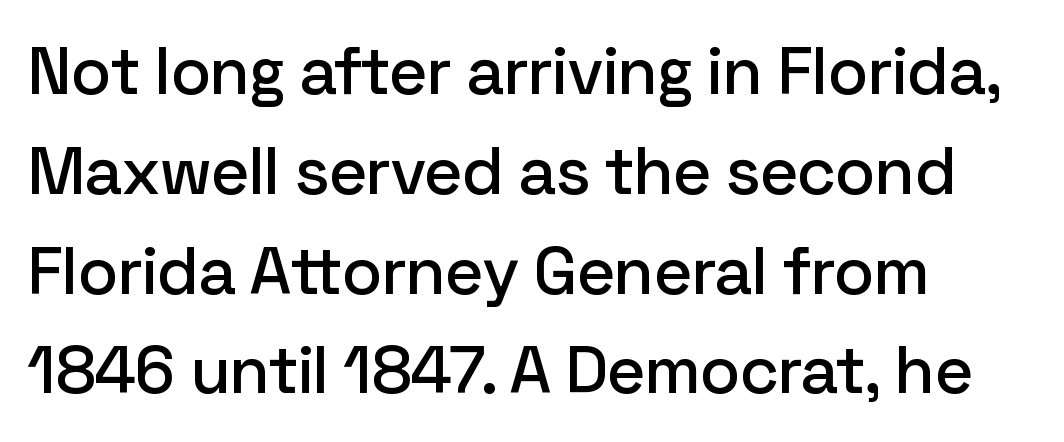
Characters follow at the spacing the type designer built in. Is there much room between lines? A standard amount, neither cramped nor airy. Tall strokes in this sample are plumb rather than angled. Letterform terminals end flat and unadorned throughout the passage. Character widths vary here, with narrow letters taking less room than wide ones.
